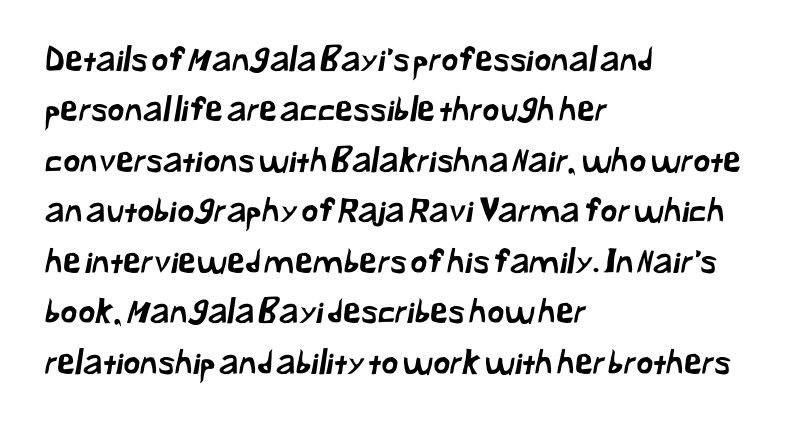
{"serif": "no", "width": "normal", "stroke_contrast": "low", "x_height": "medium", "monospaced": "no", "underline": "no", "align": "left", "line_spacing": "normal", "line_spacing_ratio": 1.53, "letter_spacing": "normal", "letter_spacing_em": 0.0, "glyph_px": 33}
